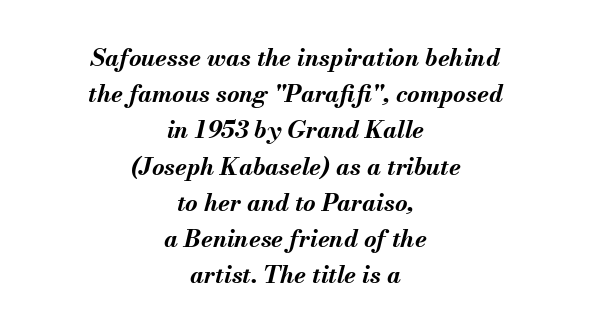
The rag falls on both sides of this text block equally. The glyphs are unaccompanied by any horizontal stroke below them. Look at the stroke-to-counter ratio: heavy, a bold. Reading down the column, the eye jumps a familiar distance to each next line. In terms of posture, this sample is oblique. There is no visible air inserted between adjacent glyphs.
